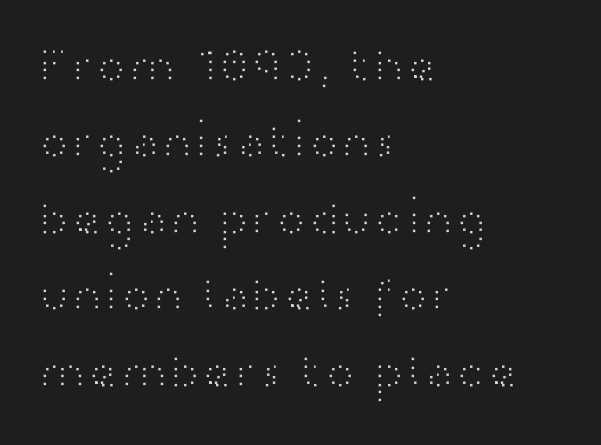
The passage is arranged the way most books set body copy — flush left. The strokes are not fattened; the text isn't bold. Upright lettering throughout. These lines sit exactly where default settings would place them.
